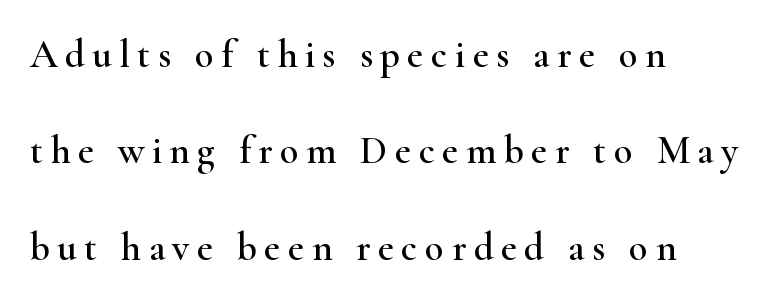
Q: Is the text italic (slanted)? A: No, it is upright.
Q: Is the typeface a serif or a sans-serif typeface? A: Serif.
Q: Is the text underlined? A: No.
Q: How is the paragraph aligned? A: Left-aligned.
Q: Is the spacing between lines tight, normal or loose? A: Loose.
Q: Width (condensed, normal, or wide)? A: Wide.
Q: Stroke contrast? A: High.
Q: x-height? A: Small.
Q: Monospaced? A: No.
